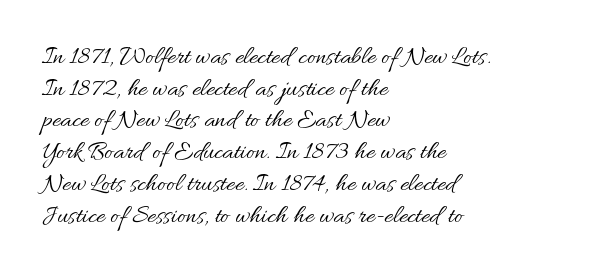
Q: Is the text bold? A: No.
Q: Is the text italic (slanted)? A: Yes.
Q: Is the text underlined? A: No.
Q: How is the paragraph aligned? A: Left-aligned.
Q: Is the spacing between letters normal or unusually wide? A: Normal.
